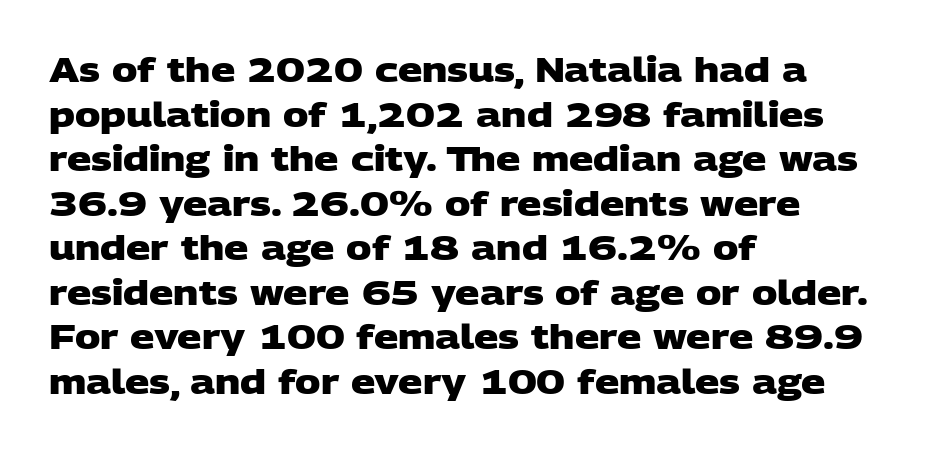
Q: Is the text bold? A: Yes.
Q: Is the typeface a serif or a sans-serif typeface? A: Sans-serif.
Q: Is the text underlined? A: No.
Q: How is the paragraph aligned? A: Left-aligned.
Q: Is the spacing between letters normal or unusually wide? A: Normal.
Q: Is the spacing between lines tight, normal or loose? A: Normal.
Q: Width (condensed, normal, or wide)? A: Wide.
Q: Stroke contrast? A: Low.
Q: x-height? A: Large.
Q: Monospaced? A: No.
